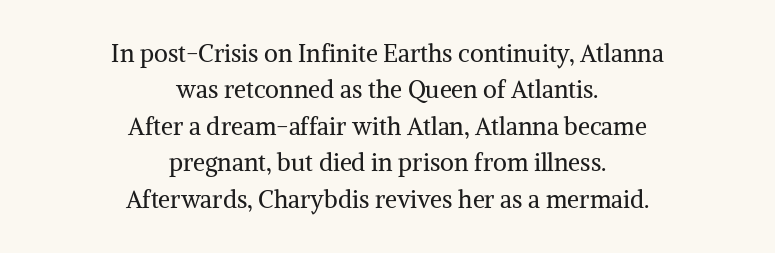
{"italic": "no", "bold": "no", "underline": "no", "align": "center", "line_spacing": "normal", "line_spacing_ratio": 1.52, "letter_spacing": "normal", "letter_spacing_em": 0.0, "glyph_px": 24}
